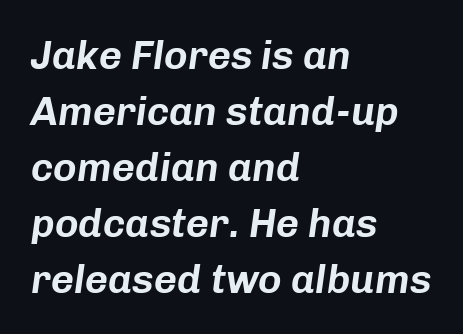
{"italic": "yes", "lean": "right", "slant_degrees": 8, "width": "normal", "stroke_contrast": "low", "x_height": "medium", "monospaced": "no", "underline": "no", "align": "left", "line_spacing": "normal", "line_spacing_ratio": 1.4, "letter_spacing": "normal", "letter_spacing_em": 0.0, "glyph_px": 40}
